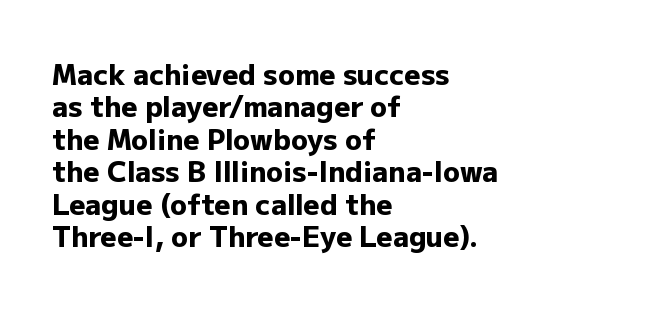
The passage shown is typed in a proportional face where columns would drift. Casual observation: everything's shoved over to the left. The axis of the letterforms is exactly vertical. Type style note: lacks serifs. The glyphs have the mass of a bold cut. The specimen omits any rule beneath the text block's lines.
